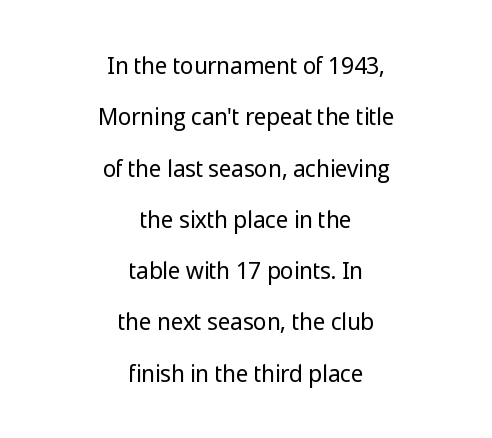
The image shows 23 px text type, upright; set centered, loose line spacing (2.23x), normal letter spacing, not underlined.
